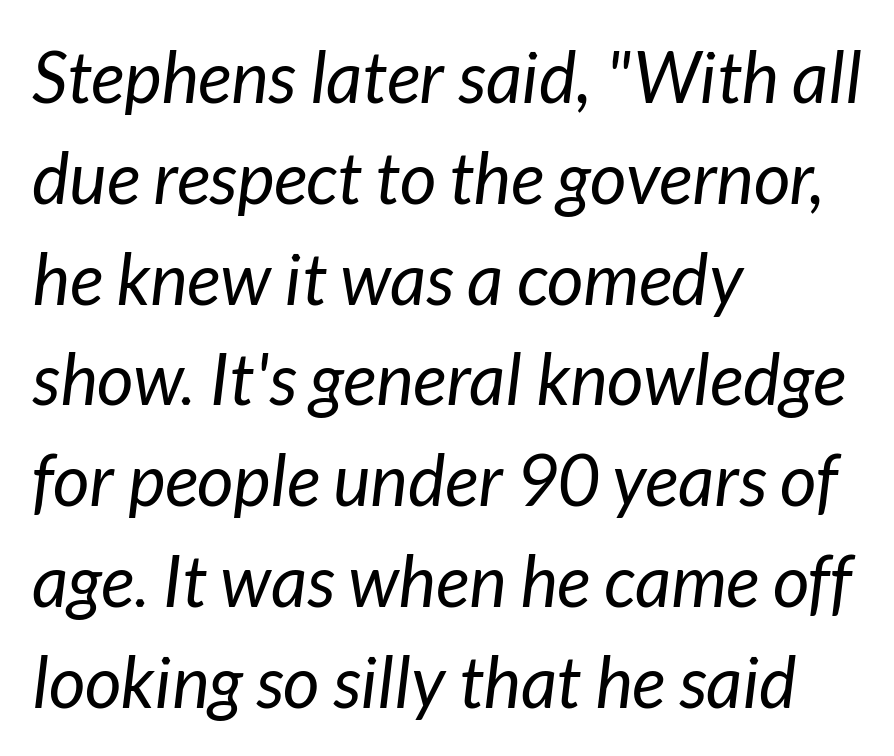
Reading down the block, your eye returns to a fixed left position each line. The strokes carry an ordinary text weight at most. This sample uses an oblique cut, with every glyph tilted off the vertical. Anything drawn beneath the words? Only blank space.
